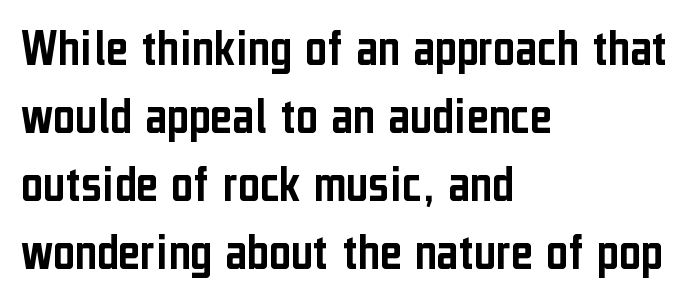
The designer went with a sans here, leaving each stem footless. Do the characters align in a grid? No, the font is proportional. Leading matches the norm, producing a regular column. The passage is arranged the way most books set body copy — flush left.
